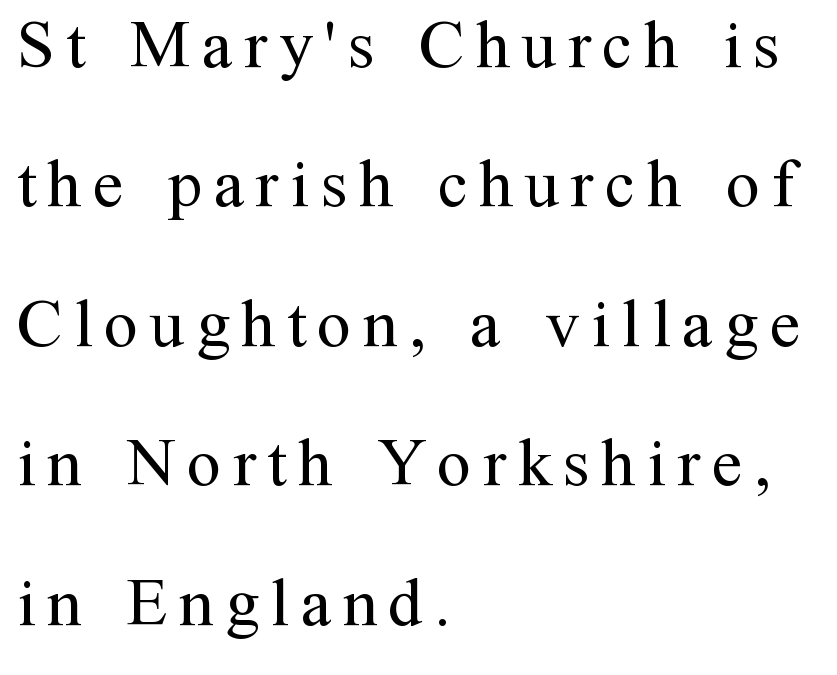
The image shows 68 px regular-weight serif type, upright; set left-aligned, loose line spacing (2.05x), not underlined; medium stroke contrast and a medium x-height.
